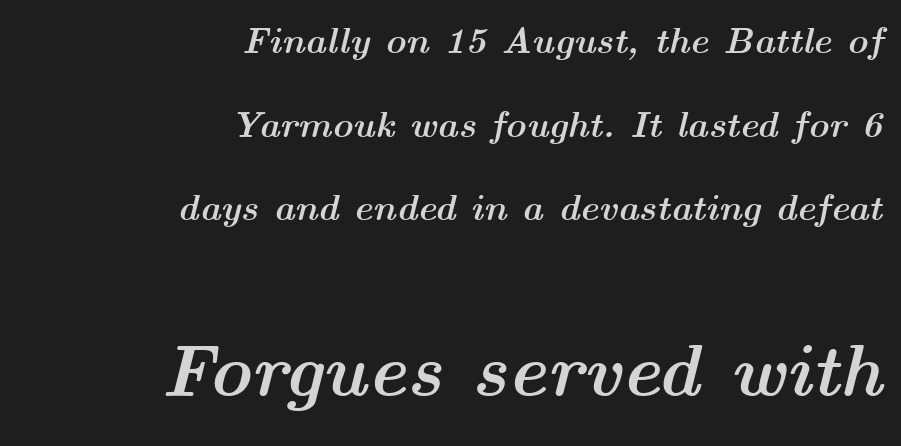
{"italic": "yes", "lean": "right", "slant_degrees": 14, "bold": "yes", "weight": "semibold", "width": "wide", "stroke_contrast": "medium", "x_height": "medium", "monospaced": "no", "underline": "no", "align": "right", "line_spacing": "loose", "line_spacing_ratio": 2.32, "letter_spacing": "normal", "letter_spacing_em": 0.0, "larger_block": "second", "size_ratio": 2.03, "glyph_px": 73}
